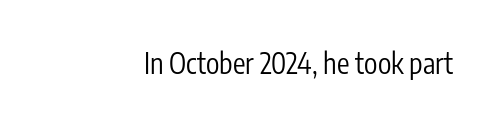
Q: Is the text bold? A: No.
Q: Is the text italic (slanted)? A: No, it is upright.
Q: Is the typeface a serif or a sans-serif typeface? A: Sans-serif.
Q: Is the text underlined? A: No.
Q: Is the spacing between letters normal or unusually wide? A: Normal.
Q: Width (condensed, normal, or wide)? A: Condensed.
Q: Stroke contrast? A: Low.
Q: x-height? A: Medium.
Q: Monospaced? A: No.
